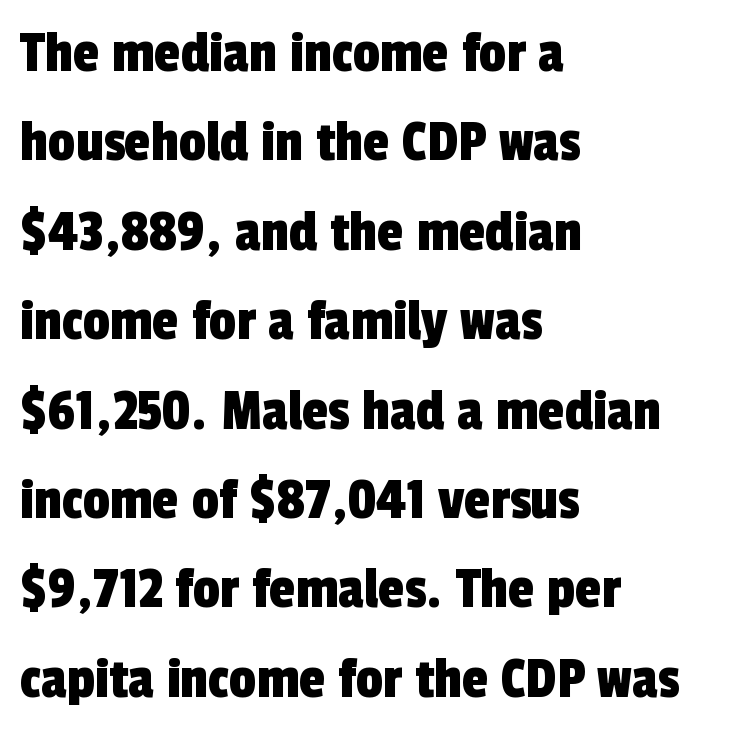
{"serif": "no", "width": "condensed", "x_height": "medium", "monospaced": "no", "underline": "no", "align": "left", "line_spacing": "normal", "line_spacing_ratio": 1.49, "letter_spacing": "normal", "letter_spacing_em": 0.0, "glyph_px": 60}
